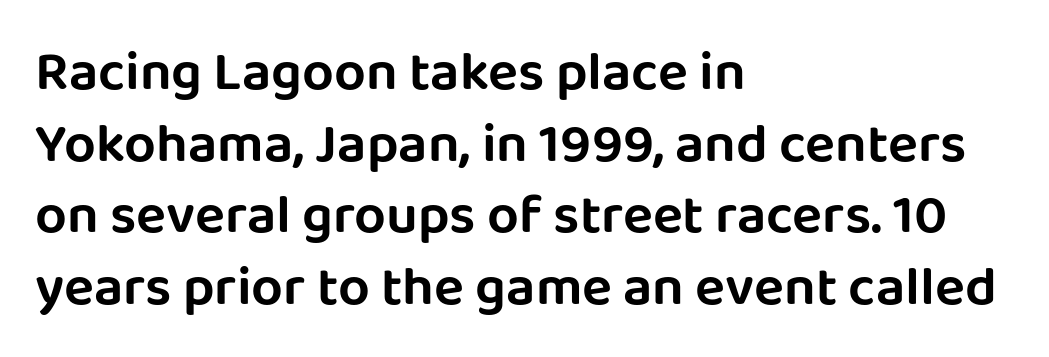
Q: Is the text italic (slanted)? A: No, it is upright.
Q: Is the typeface a serif or a sans-serif typeface? A: Sans-serif.
Q: Is the text underlined? A: No.
Q: How is the paragraph aligned? A: Left-aligned.
Q: Is the spacing between letters normal or unusually wide? A: Normal.
Q: Is the spacing between lines tight, normal or loose? A: Normal.
Q: Width (condensed, normal, or wide)? A: Normal.
Q: Stroke contrast? A: Low.
Q: x-height? A: Large.
Q: Monospaced? A: No.
